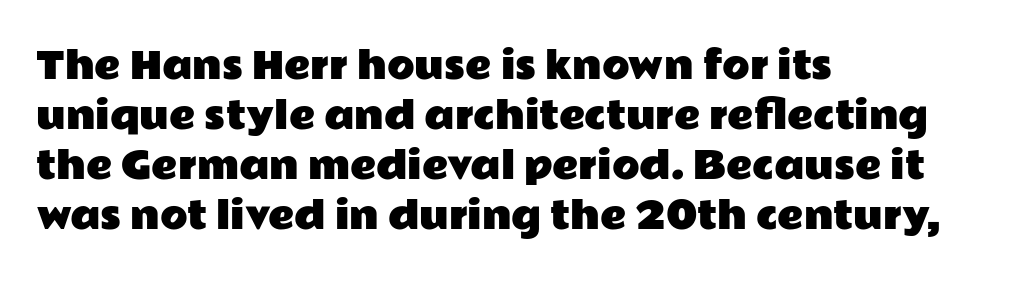
Q: Is the text italic (slanted)? A: No, it is upright.
Q: Is the typeface a serif or a sans-serif typeface? A: Sans-serif.
Q: Is the text underlined? A: No.
Q: How is the paragraph aligned? A: Left-aligned.
Q: Is the spacing between letters normal or unusually wide? A: Normal.
Q: Is the spacing between lines tight, normal or loose? A: Normal.
Q: Width (condensed, normal, or wide)? A: Wide.
Q: Stroke contrast? A: Low.
Q: x-height? A: Medium.
Q: Monospaced? A: No.
